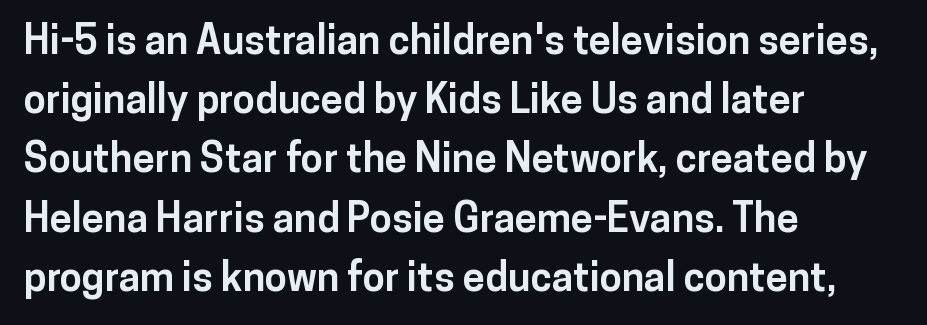
Spacing verdict: proportional, widths tailored to each character. Whoever set this chose a conventional vertical rhythm. Posture: vertical. Characters follow at the spacing the type designer built in. The space directly below the letters is spotless. If you drew a ruler down the left edge, every line would touch it.
